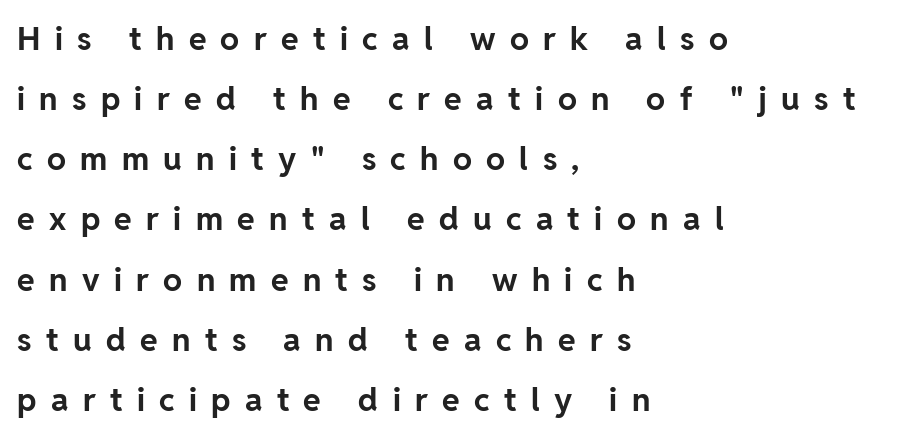
The image shows 32 px bold sans-serif type, upright; set left-aligned, line spacing 1.88x, unusually wide letter spacing (+0.45 em), not underlined; low stroke contrast and a medium x-height.
